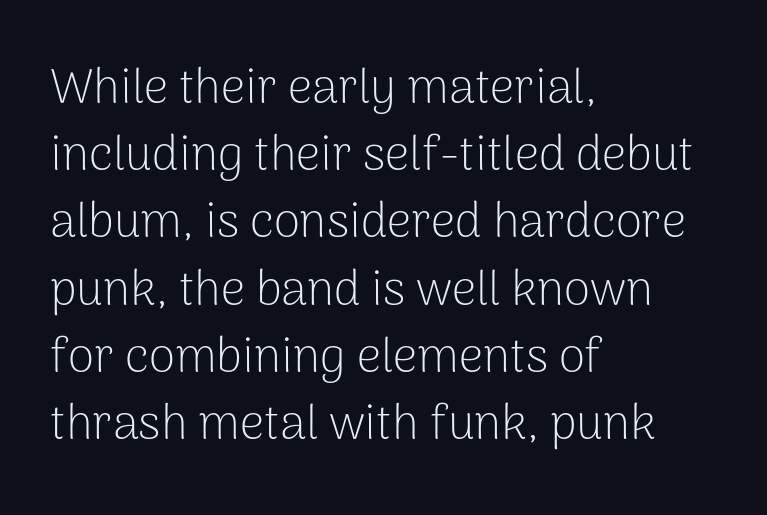
The image shows 48 px light sans-serif type, upright; set left-aligned, normal line spacing (1.4x), normal letter spacing, not underlined; low stroke contrast and a medium x-height.
